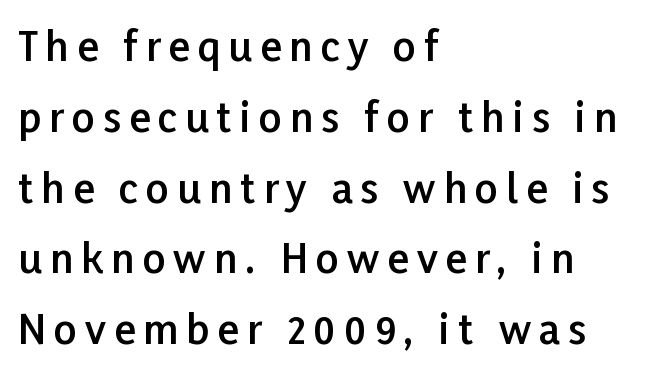
The image shows 40 px semibold sans-serif type, upright; set left-aligned, line spacing 1.77x, unusually wide letter spacing (+0.2 em), not underlined; low stroke contrast and a medium x-height.
